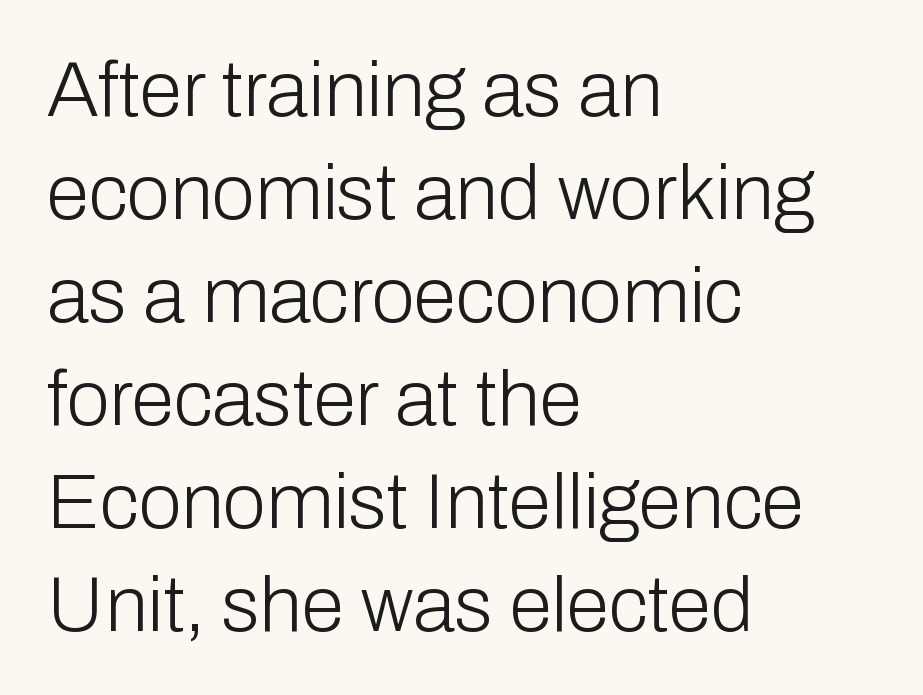
Q: Is the text bold? A: No.
Q: Is the text italic (slanted)? A: No, it is upright.
Q: Is the typeface a serif or a sans-serif typeface? A: Sans-serif.
Q: Is the text underlined? A: No.
Q: How is the paragraph aligned? A: Left-aligned.
Q: Is the spacing between letters normal or unusually wide? A: Normal.
Q: Is the spacing between lines tight, normal or loose? A: Normal.
Q: Width (condensed, normal, or wide)? A: Normal.
Q: Stroke contrast? A: Low.
Q: x-height? A: Medium.
Q: Monospaced? A: No.
